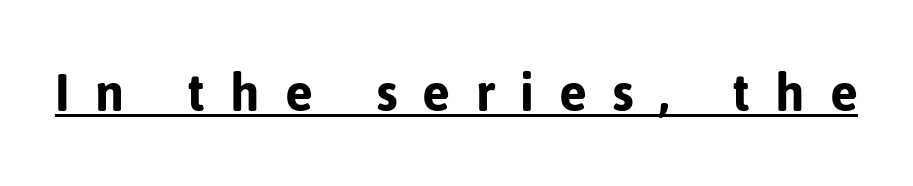
The image shows 60 px sans-serif type, upright; set unusually wide letter spacing (+0.42 em), underlined; low stroke contrast and a medium x-height.
